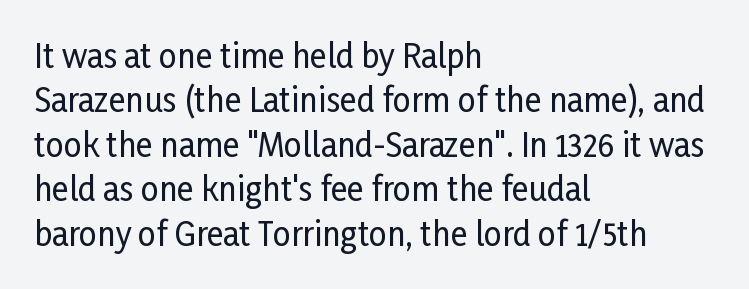
The image shows 32 px condensed sans-serif type, upright; set left-aligned, normal line spacing (1.39x), normal letter spacing, not underlined; low stroke contrast and a medium x-height.
